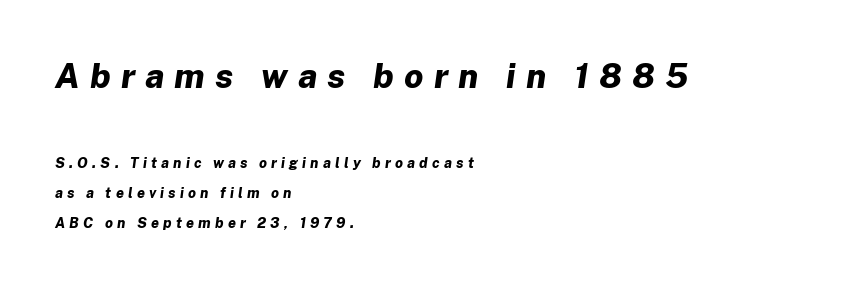
Is the block centered? No — it sits flush against the left margin. Honestly, the rows look like they've been pulled way apart. What stands out about the letter spacing? Its width — letters are far apart. Check under the words: just untouched page. Visually, the top section dominates because its glyphs are scaled up.
